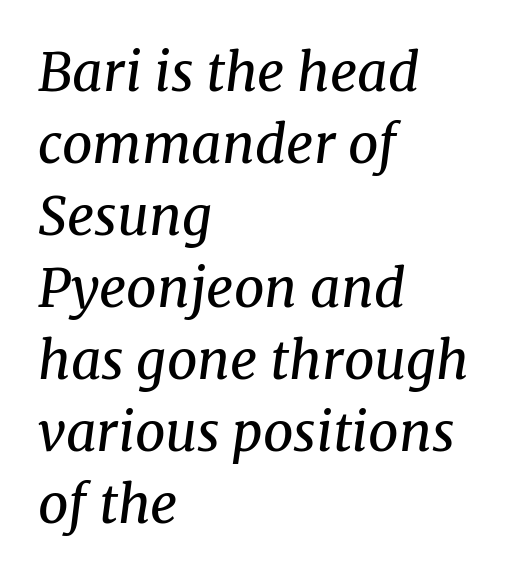
{"serif": "yes", "italic": "yes", "lean": "right", "slant_degrees": 8, "bold": "no", "weight": "regular", "width": "normal", "stroke_contrast": "medium", "x_height": "medium", "monospaced": "no", "underline": "no", "align": "left", "line_spacing": "normal", "line_spacing_ratio": 1.36, "letter_spacing": "normal", "letter_spacing_em": 0.0, "glyph_px": 53}
